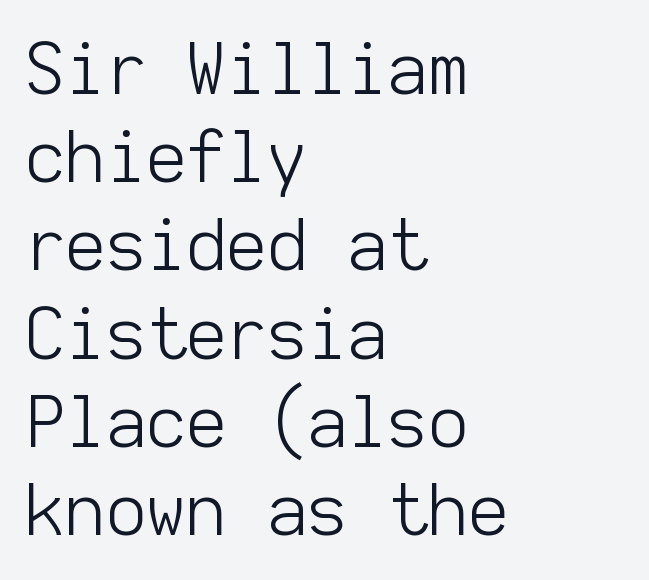
The image shows 70 px light sans-serif type, upright, monospaced; set left-aligned, normal line spacing (1.26x), normal letter spacing, not underlined; low stroke contrast and a medium x-height.
